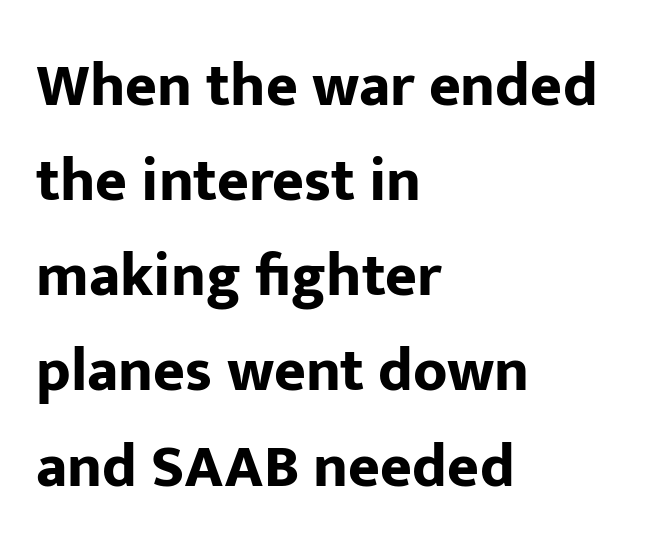
The face used here is proportionally spaced, like ordinary book or web type. How would I describe the line gaps? Plain and ordinary. Short note: letters normally spaced. These lines are composed in type without serifs. Designer's note — italics off, roman on.
